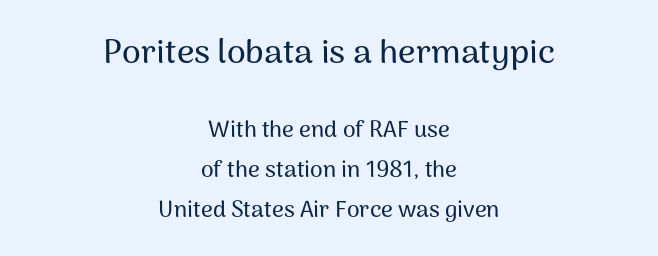
{"serif": "no", "italic": "no", "width": "normal", "stroke_contrast": "medium", "x_height": "medium", "monospaced": "no", "underline": "no", "align": "center", "line_spacing_ratio": 1.73, "letter_spacing": "normal", "letter_spacing_em": 0.0, "larger_block": "first", "size_ratio": 1.48, "glyph_px": 34}
